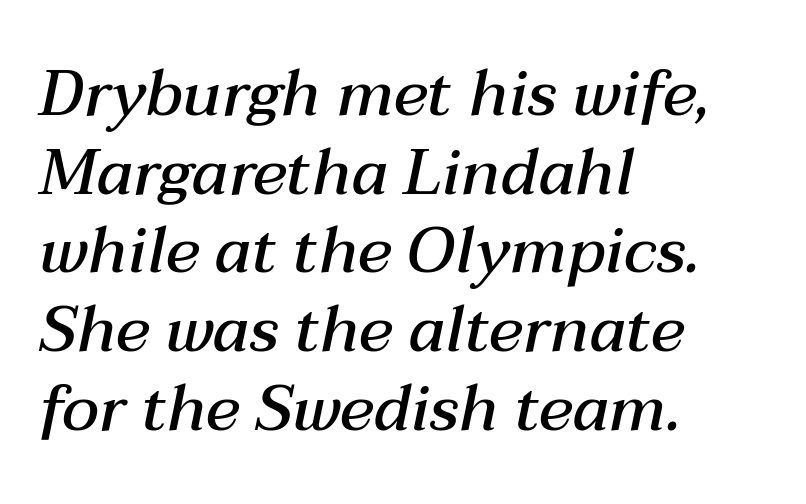
Tall strokes in this sample are angled rather than plumb. The lines are quadded left. Is this a fixed-width face? No — the glyphs have proportional, varying widths. There is no visible air inserted between adjacent glyphs.
